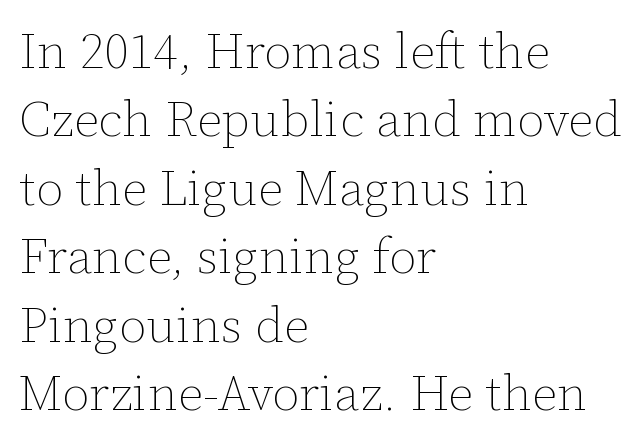
Q: Is the text bold? A: No.
Q: Is the text italic (slanted)? A: No, it is upright.
Q: Is the text underlined? A: No.
Q: How is the paragraph aligned? A: Left-aligned.
Q: Is the spacing between letters normal or unusually wide? A: Normal.
Q: Is the spacing between lines tight, normal or loose? A: Normal.
Q: Width (condensed, normal, or wide)? A: Normal.
Q: Stroke contrast? A: Low.
Q: x-height? A: Medium.
Q: Monospaced? A: No.
